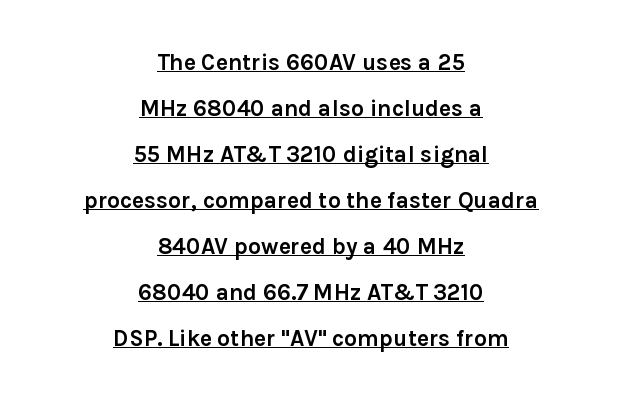
The image shows 23 px bold type, upright; set centered, loose line spacing (2.0x), normal letter spacing, underlined.
